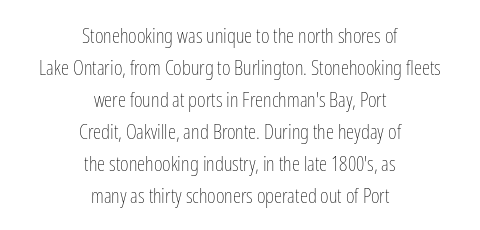
Q: Is the text bold? A: No.
Q: Is the text italic (slanted)? A: No, it is upright.
Q: Is the text underlined? A: No.
Q: How is the paragraph aligned? A: Centered.
Q: Is the spacing between letters normal or unusually wide? A: Normal.
Q: Is the spacing between lines tight, normal or loose? A: Normal.
